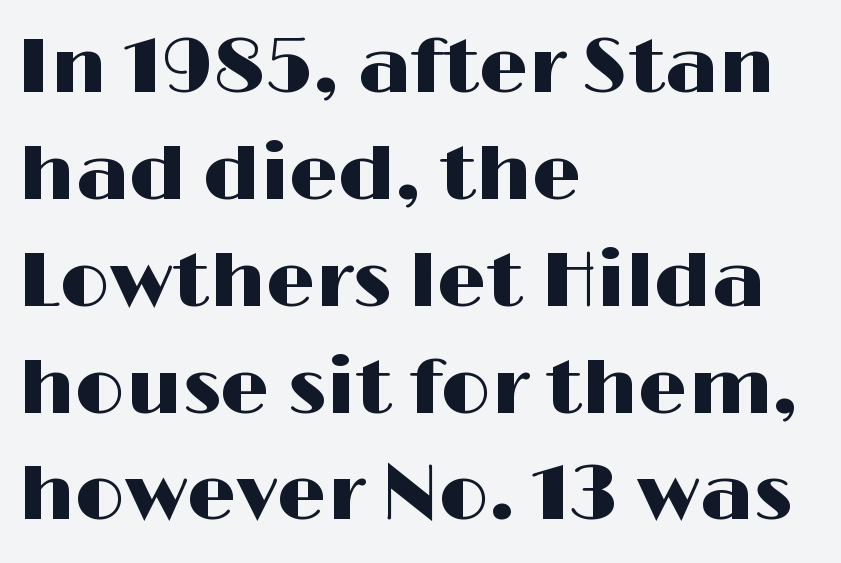
Q: Is the text italic (slanted)? A: No, it is upright.
Q: Is the typeface a serif or a sans-serif typeface? A: Sans-serif.
Q: Is the text underlined? A: No.
Q: How is the paragraph aligned? A: Left-aligned.
Q: Is the spacing between letters normal or unusually wide? A: Normal.
Q: Is the spacing between lines tight, normal or loose? A: Normal.
Q: Width (condensed, normal, or wide)? A: Wide.
Q: Stroke contrast? A: High.
Q: x-height? A: Medium.
Q: Monospaced? A: No.
